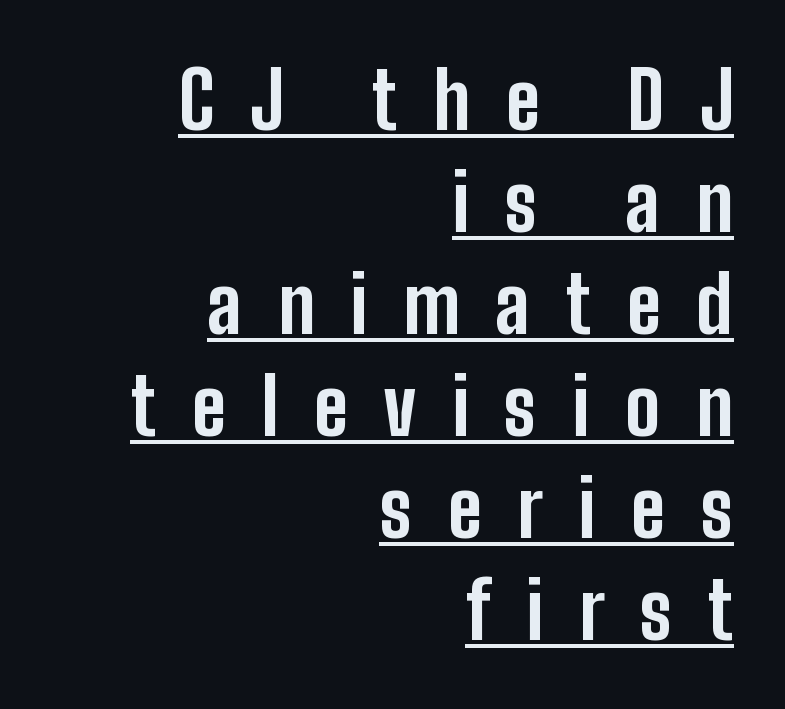
{"serif": "no", "italic": "no", "bold": "yes", "weight": "bold", "width": "condensed", "stroke_contrast": "low", "x_height": "medium", "monospaced": "no", "underline": "yes", "align": "right", "line_spacing": "normal", "line_spacing_ratio": 1.29, "letter_spacing": "wide", "letter_spacing_em": 0.45, "glyph_px": 79}
